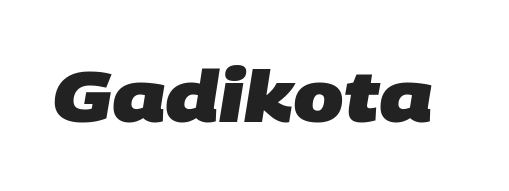
The image shows 72 px heavy sans-serif type; set normal letter spacing, not underlined; low stroke contrast and a large x-height.
